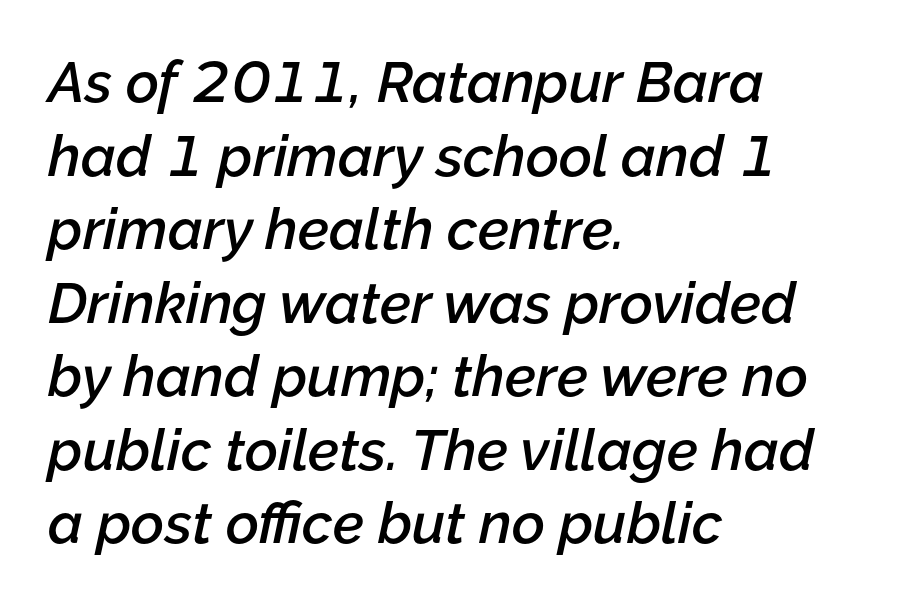
{"italic": "yes", "lean": "right", "slant_degrees": 12, "bold": "semi", "weight": "semibold", "width": "normal", "stroke_contrast": "low", "x_height": "medium", "monospaced": "no", "underline": "no", "align": "left", "line_spacing": "normal", "line_spacing_ratio": 1.29, "letter_spacing": "normal", "letter_spacing_em": 0.0, "glyph_px": 57}
